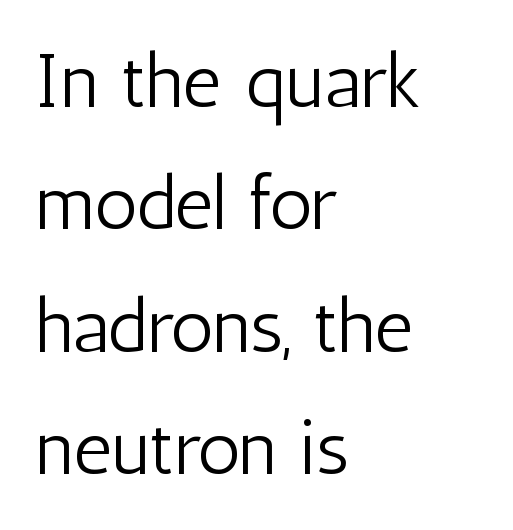
Q: Is the text bold? A: No.
Q: Is the text italic (slanted)? A: No, it is upright.
Q: Is the typeface a serif or a sans-serif typeface? A: Sans-serif.
Q: Is the text underlined? A: No.
Q: How is the paragraph aligned? A: Left-aligned.
Q: Is the spacing between letters normal or unusually wide? A: Normal.
Q: Is the spacing between lines tight, normal or loose? A: Normal.
Q: Width (condensed, normal, or wide)? A: Condensed.
Q: Stroke contrast? A: Low.
Q: x-height? A: Medium.
Q: Monospaced? A: No.
